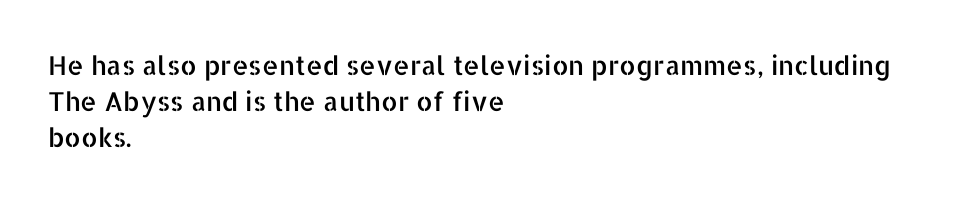
{"italic": "no", "underline": "no", "align": "left", "line_spacing": "normal", "line_spacing_ratio": 1.38, "letter_spacing": "normal", "letter_spacing_em": 0.0, "glyph_px": 26}
